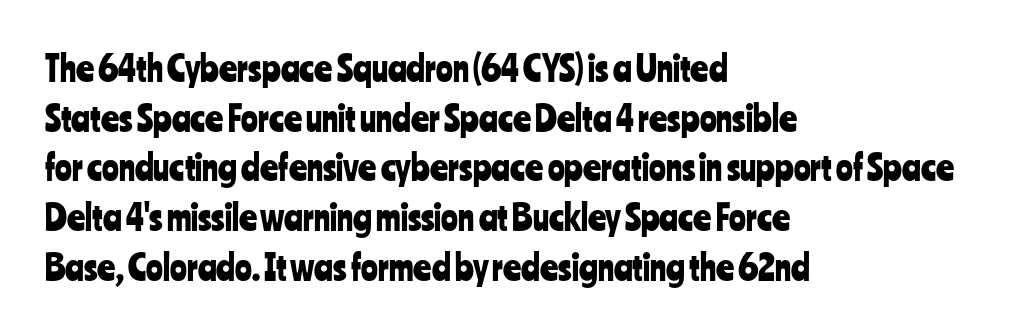
The image shows 35 px condensed sans-serif type, upright; set left-aligned, normal line spacing (1.42x), normal letter spacing, not underlined; low stroke contrast and a medium x-height.
